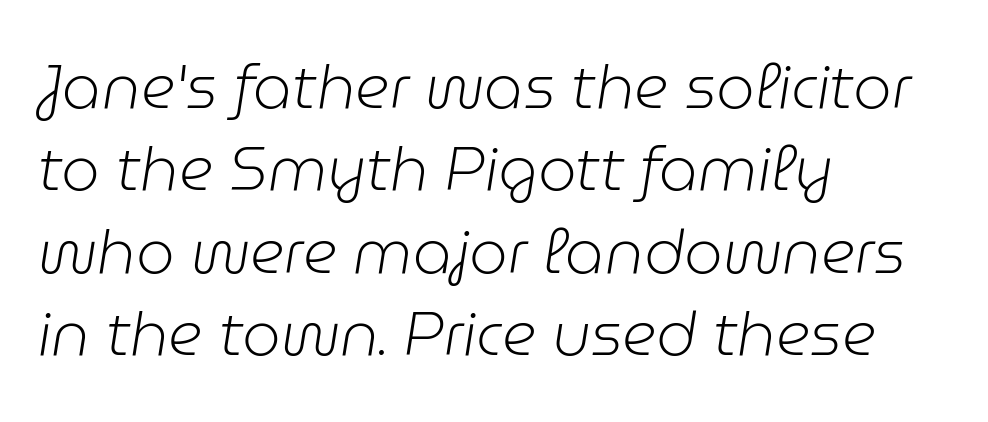
The image shows 61 px light type, italic (leaning right); set left-aligned, normal line spacing (1.35x), normal letter spacing, not underlined; low stroke contrast and a medium x-height.
